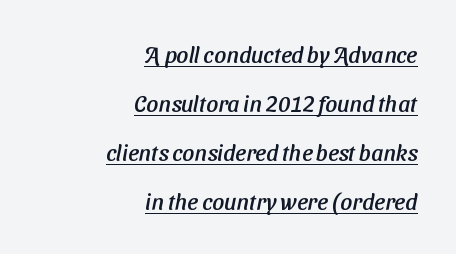
All the whitespace from short lines collects on the left. Emphasis is given by a line drawn under the lettering. Widely set lines give the paragraph a tall, airy silhouette. Caption: standard tracking, unaltered.
